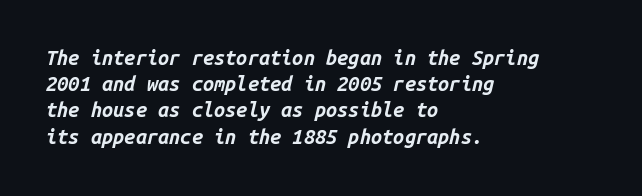
{"italic": "yes", "lean": "right", "slant_degrees": 14, "bold": "yes", "underline": "no", "align": "left", "line_spacing": "normal", "line_spacing_ratio": 1.31, "letter_spacing": "normal", "letter_spacing_em": 0.0, "glyph_px": 20}
